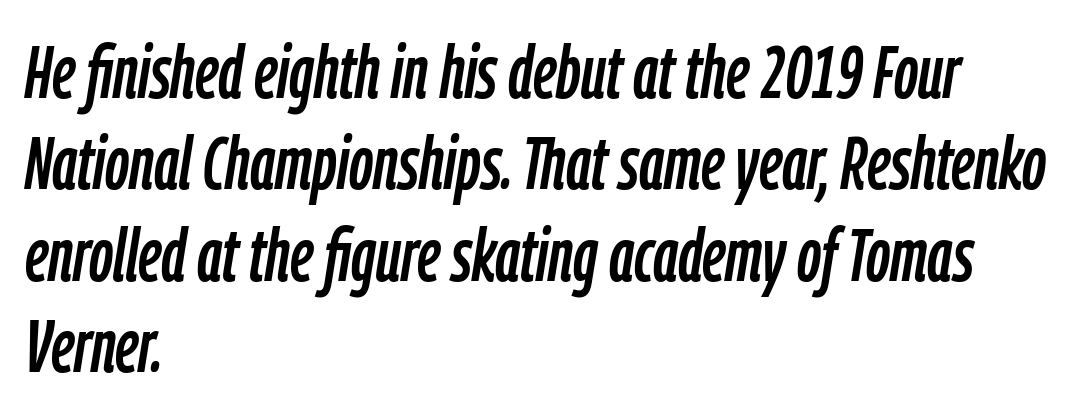
Q: Is the text italic (slanted)? A: Yes, it leans right by about 9 degrees.
Q: Is the text underlined? A: No.
Q: How is the paragraph aligned? A: Left-aligned.
Q: Is the spacing between letters normal or unusually wide? A: Normal.
Q: Width (condensed, normal, or wide)? A: Condensed.
Q: Stroke contrast? A: Low.
Q: x-height? A: Medium.
Q: Monospaced? A: No.
